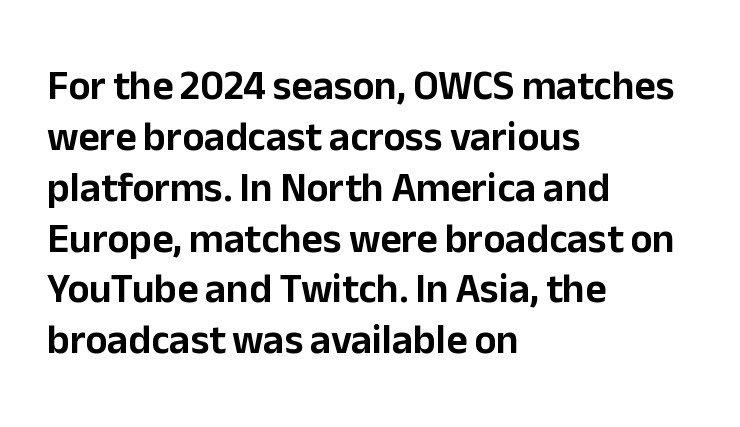
{"serif": "no", "italic": "no", "width": "normal", "stroke_contrast": "low", "x_height": "medium", "monospaced": "no", "underline": "no", "align": "left", "line_spacing_ratio": 1.24, "letter_spacing": "normal", "letter_spacing_em": 0.0, "glyph_px": 41}
